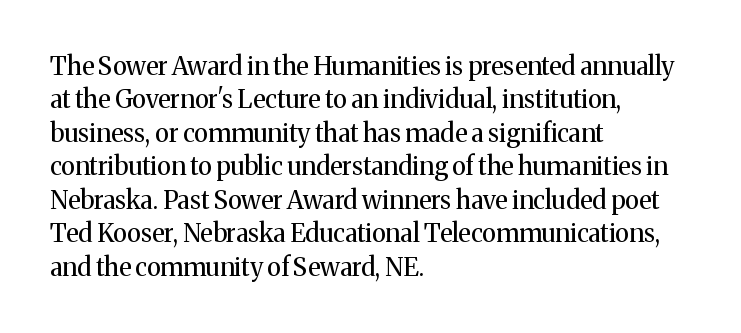
{"italic": "no", "bold": "no", "underline": "no", "align": "left", "line_spacing": "normal", "line_spacing_ratio": 1.34, "letter_spacing": "normal", "letter_spacing_em": 0.0, "glyph_px": 25}
